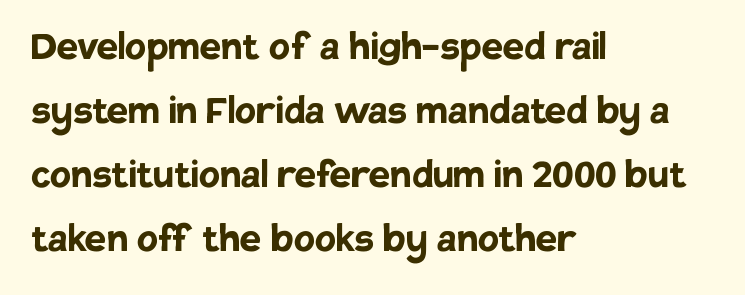
Q: Is the text bold? A: Yes.
Q: Is the text italic (slanted)? A: No, it is upright.
Q: Is the typeface a serif or a sans-serif typeface? A: Sans-serif.
Q: Is the text underlined? A: No.
Q: How is the paragraph aligned? A: Left-aligned.
Q: Is the spacing between letters normal or unusually wide? A: Normal.
Q: Is the spacing between lines tight, normal or loose? A: Normal.
Q: Width (condensed, normal, or wide)? A: Normal.
Q: Stroke contrast? A: Low.
Q: x-height? A: Large.
Q: Monospaced? A: No.
